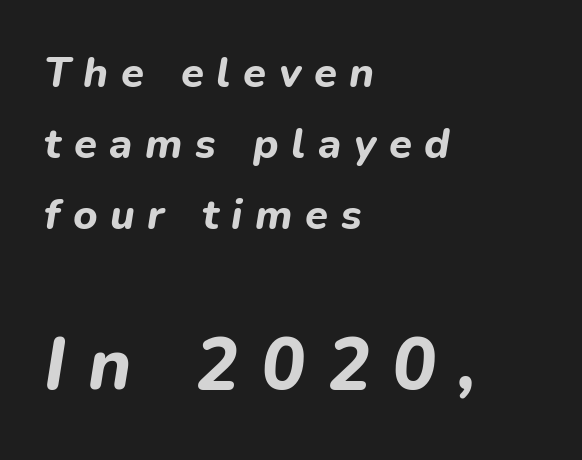
{"italic": "yes", "lean": "right", "slant_degrees": 9, "bold": "yes", "weight": "bold", "width": "normal", "stroke_contrast": "low", "x_height": "medium", "monospaced": "no", "underline": "no", "align": "left", "line_spacing": "normal", "line_spacing_ratio": 1.69, "letter_spacing": "wide", "letter_spacing_em": 0.3, "larger_block": "second", "size_ratio": 1.74, "glyph_px": 73}
